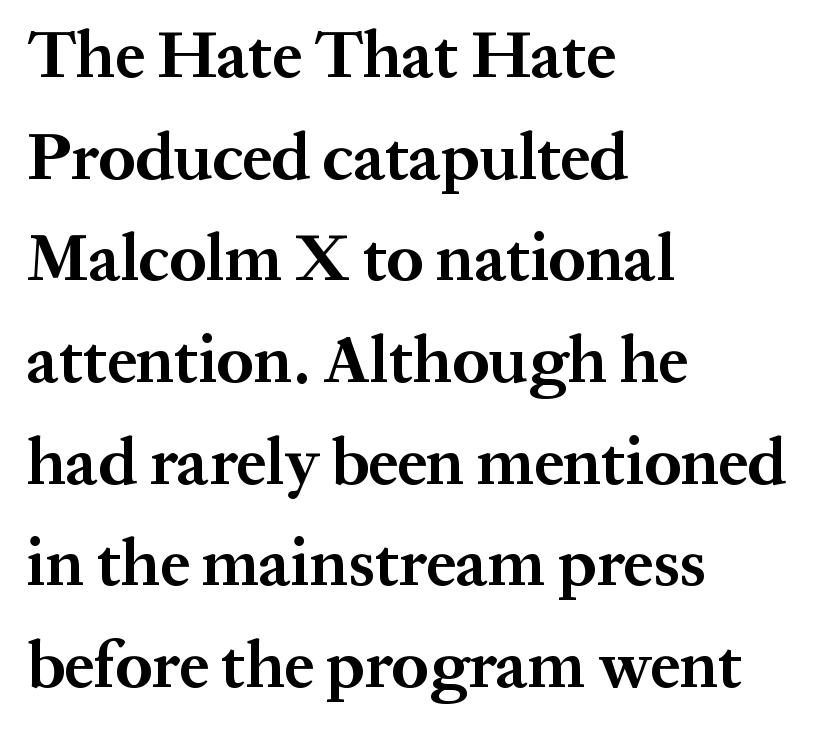
The image shows 66 px bold serif type, upright; set left-aligned, normal line spacing (1.54x), normal letter spacing, not underlined; medium stroke contrast and a medium x-height.
